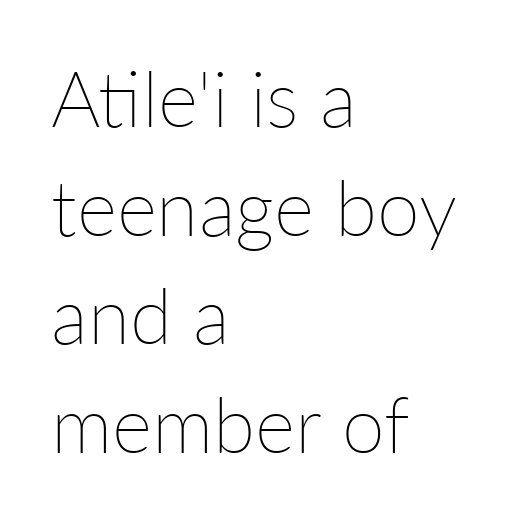
{"italic": "no", "bold": "no", "weight": "thin", "width": "normal", "stroke_contrast": "low", "x_height": "medium", "monospaced": "no", "underline": "no", "align": "left", "line_spacing": "normal", "line_spacing_ratio": 1.41, "letter_spacing": "normal", "letter_spacing_em": 0.0, "glyph_px": 77}
